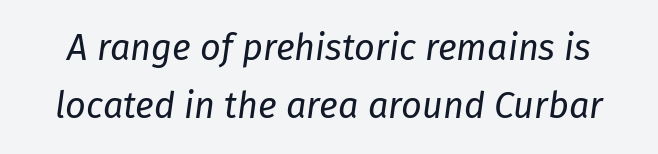
{"italic": "yes", "lean": "right", "slant_degrees": 8, "bold": "no", "weight": "regular", "width": "normal", "stroke_contrast": "low", "x_height": "medium", "monospaced": "no", "underline": "no", "line_spacing": "normal", "line_spacing_ratio": 1.61, "letter_spacing": "normal", "letter_spacing_em": 0.0, "glyph_px": 36}
